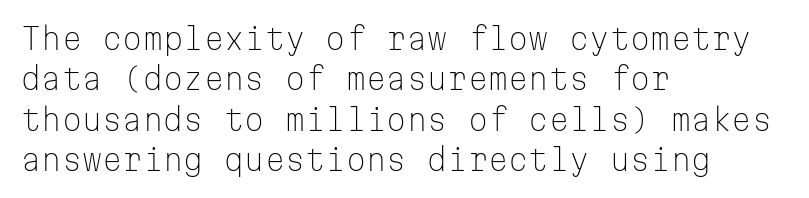
Q: Is the text bold? A: No.
Q: Is the text italic (slanted)? A: No, it is upright.
Q: Is the typeface a serif or a sans-serif typeface? A: Sans-serif.
Q: Is the text underlined? A: No.
Q: How is the paragraph aligned? A: Left-aligned.
Q: Is the spacing between letters normal or unusually wide? A: Normal.
Q: Is the spacing between lines tight, normal or loose? A: Normal.
Q: Width (condensed, normal, or wide)? A: Normal.
Q: Stroke contrast? A: Low.
Q: x-height? A: Medium.
Q: Monospaced? A: Yes.
